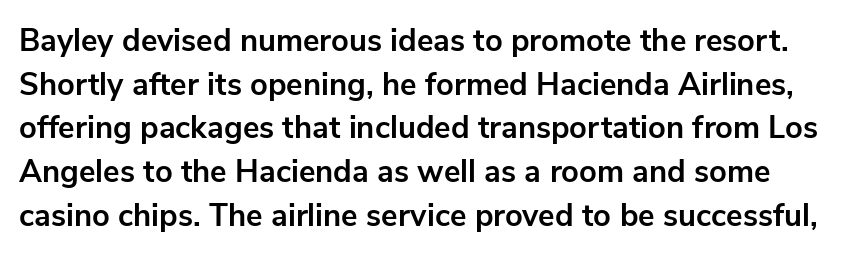
The image shows 31 px bold sans-serif type, upright; set normal line spacing (1.41x), normal letter spacing, not underlined; low stroke contrast and a medium x-height.
